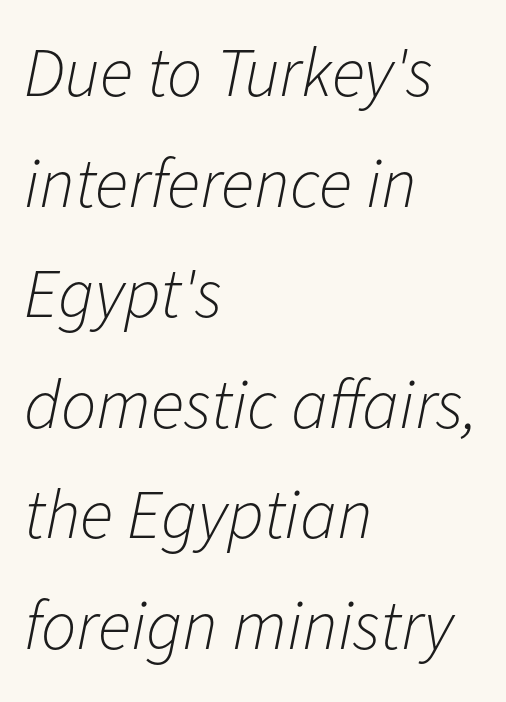
Letters rest on an invisible, unmarked baseline. The horizontal fit of the characters is conventional and even. Do the characters align in a grid? No, the font is proportional. The lines sit at an ordinary, default distance from one another.
